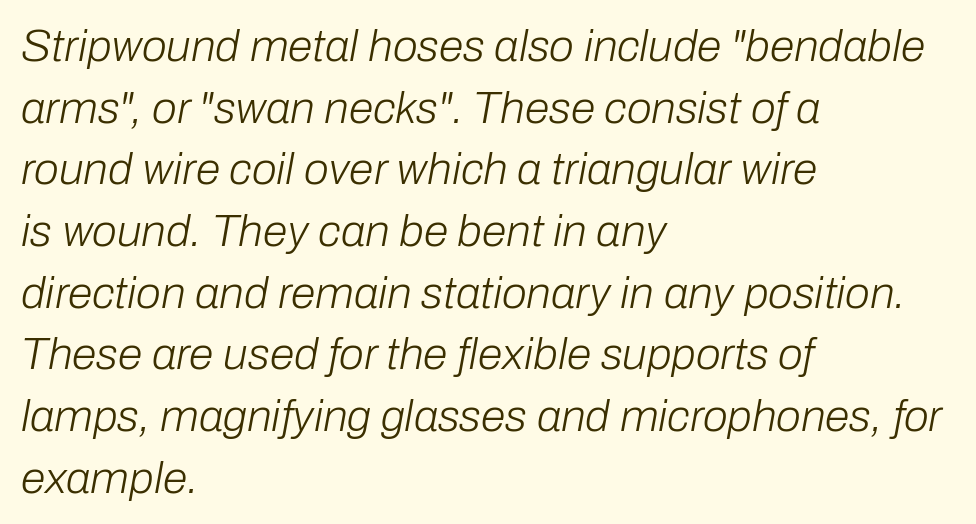
{"italic": "yes", "lean": "right", "slant_degrees": 10, "bold": "no", "weight": "light", "width": "normal", "stroke_contrast": "low", "x_height": "medium", "monospaced": "no", "underline": "no", "align": "left", "line_spacing": "normal", "line_spacing_ratio": 1.37, "letter_spacing": "normal", "letter_spacing_em": 0.0, "glyph_px": 45}
